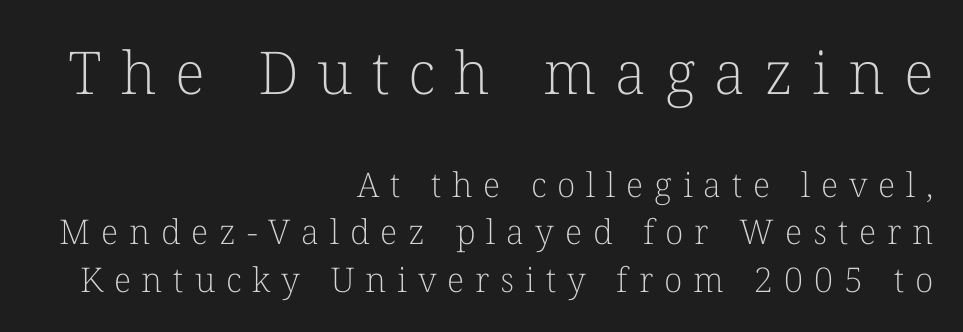
A quiet, ordinary-to-light weight characterises the typeface. The passage shown is typeset with a serif family. Horizontally, the lines are justified to the trailing edge only. Designer's note — italics off, roman on. Vertically, the passage feels balanced, rows spaced as you'd expect. The rendering shrinks the type as you move from the upper chunk to the lower.
